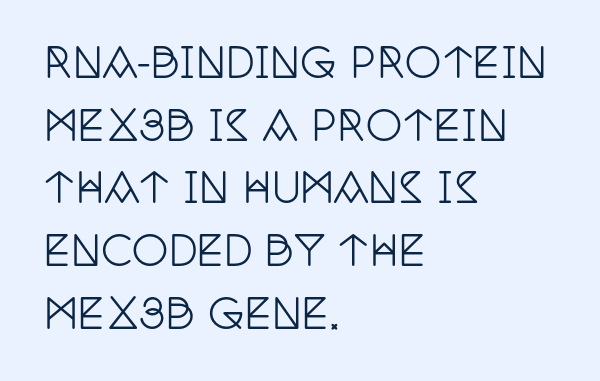
{"serif": "yes", "italic": "no", "width": "condensed", "stroke_contrast": "low", "x_height": "large", "monospaced": "no", "underline": "no", "align": "left", "line_spacing": "normal", "line_spacing_ratio": 1.53, "letter_spacing": "normal", "letter_spacing_em": 0.0, "glyph_px": 41}
